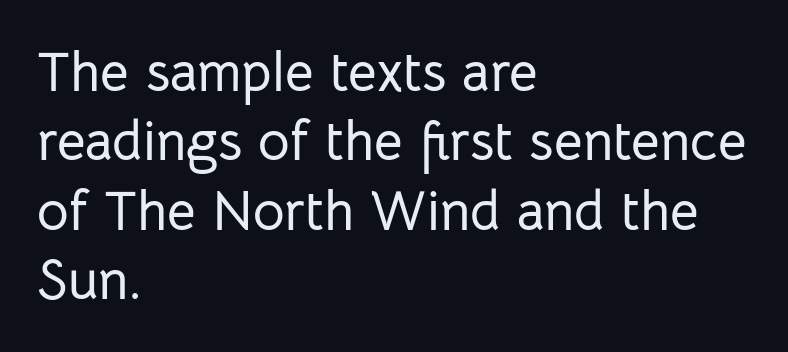
{"serif": "no", "italic": "no", "width": "normal", "stroke_contrast": "low", "x_height": "medium", "monospaced": "no", "underline": "no", "align": "left", "line_spacing": "normal", "line_spacing_ratio": 1.26, "letter_spacing": "normal", "letter_spacing_em": 0.0, "glyph_px": 55}
